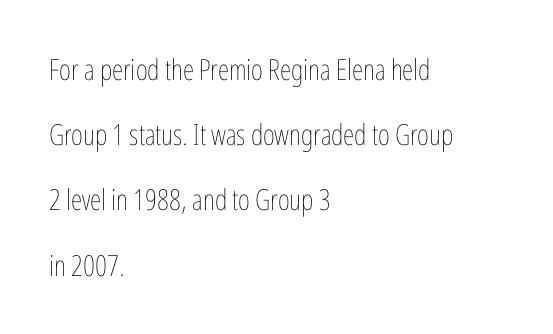
{"italic": "no", "bold": "no", "weight": "thin", "width": "condensed", "stroke_contrast": "low", "x_height": "medium", "monospaced": "no", "underline": "no", "align": "left", "line_spacing": "loose", "line_spacing_ratio": 2.25, "letter_spacing": "normal", "letter_spacing_em": 0.0, "glyph_px": 29}
